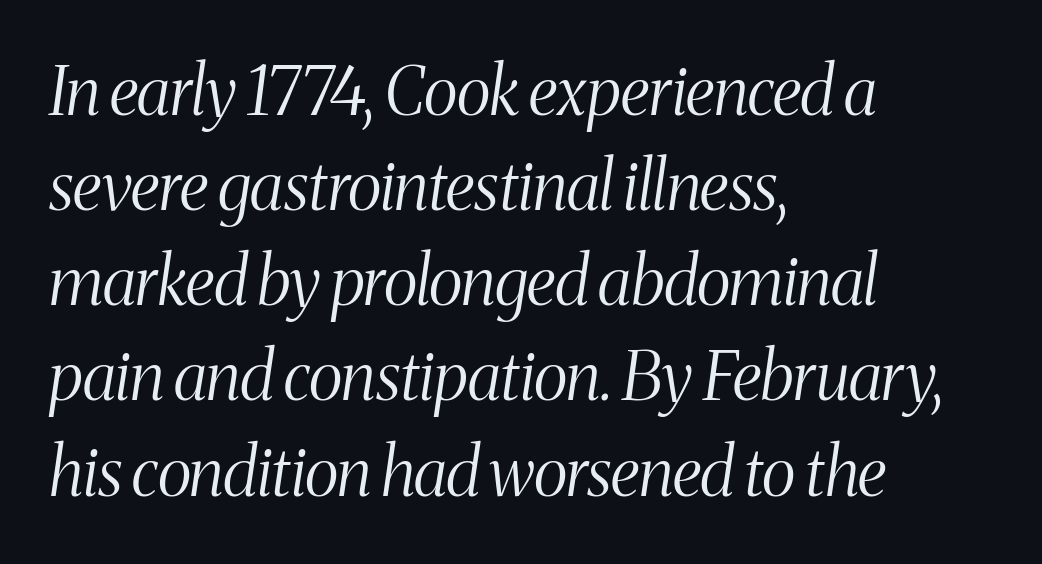
The image shows 67 px light, condensed serif type, italic (leaning right); set left-aligned, normal line spacing (1.42x), normal letter spacing, not underlined; medium stroke contrast and a medium x-height.
